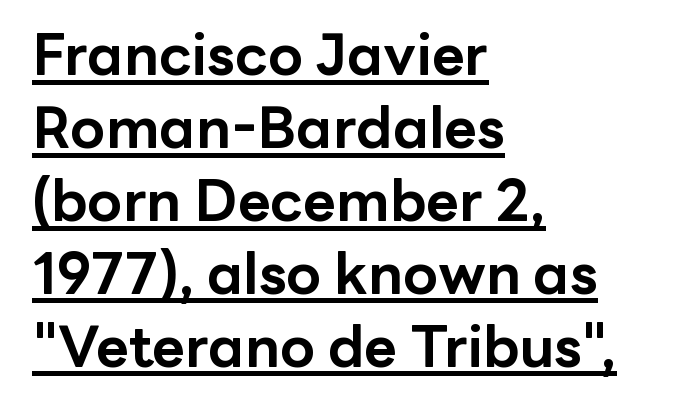
Horizontally, the lines are justified to the leading edge only. Grotesque or geometric, the face here clearly has no serifs. On the weight axis this lands at bold, roughly 700. This sample has the flowing, uneven cadence of proportional lettering.
